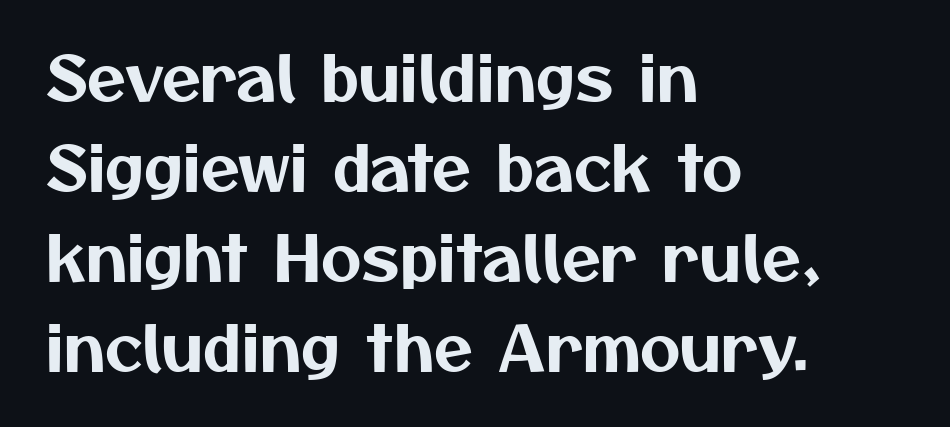
Q: Is the typeface a serif or a sans-serif typeface? A: Sans-serif.
Q: Is the text underlined? A: No.
Q: How is the paragraph aligned? A: Left-aligned.
Q: Is the spacing between letters normal or unusually wide? A: Normal.
Q: Is the spacing between lines tight, normal or loose? A: Normal.
Q: Width (condensed, normal, or wide)? A: Normal.
Q: Stroke contrast? A: Medium.
Q: x-height? A: Medium.
Q: Monospaced? A: No.
